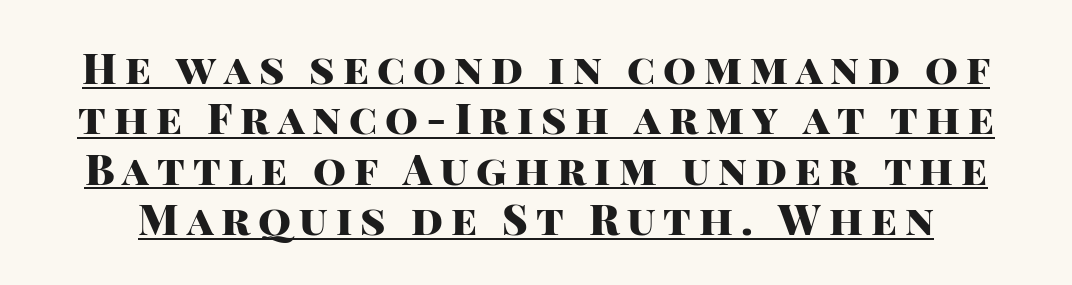
Q: Is the text bold? A: Yes.
Q: Is the text italic (slanted)? A: No, it is upright.
Q: Is the typeface a serif or a sans-serif typeface? A: Sans-serif.
Q: Is the text underlined? A: Yes.
Q: Width (condensed, normal, or wide)? A: Normal.
Q: Stroke contrast? A: High.
Q: x-height? A: Large.
Q: Monospaced? A: No.
